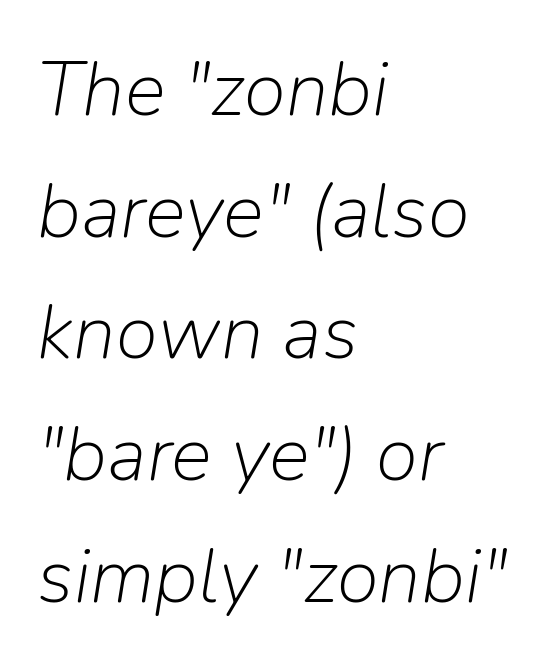
{"italic": "yes", "lean": "right", "slant_degrees": 9, "bold": "no", "weight": "light", "width": "normal", "stroke_contrast": "low", "x_height": "medium", "monospaced": "no", "underline": "no", "align": "left", "line_spacing": "normal", "line_spacing_ratio": 1.58, "letter_spacing": "normal", "letter_spacing_em": 0.0, "glyph_px": 77}
